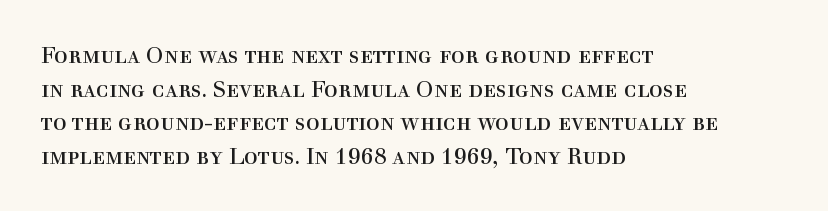
{"italic": "no", "bold": "no", "underline": "no", "align": "left", "line_spacing": "normal", "line_spacing_ratio": 1.46, "letter_spacing": "normal", "letter_spacing_em": 0.0, "glyph_px": 23}
